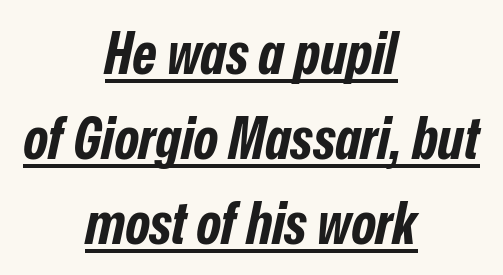
The image shows 59 px bold, condensed type, italic (leaning right); set centered, normal line spacing (1.44x), normal letter spacing, underlined; low stroke contrast and a medium x-height.
